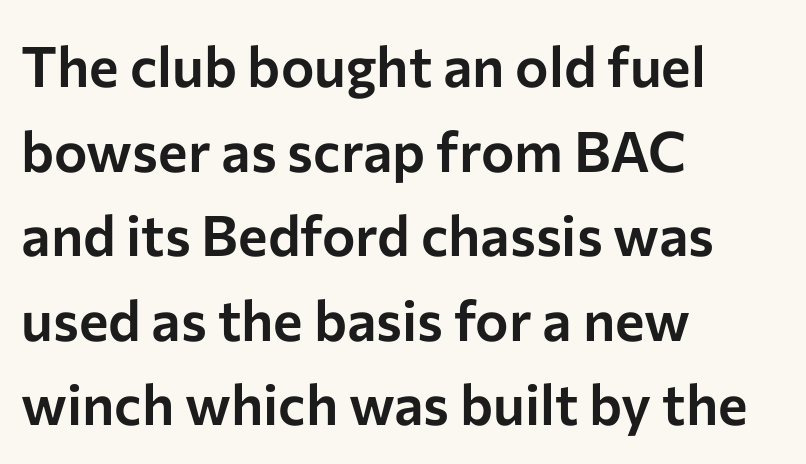
{"serif": "no", "italic": "no", "width": "normal", "stroke_contrast": "low", "x_height": "medium", "monospaced": "no", "underline": "no", "align": "left", "line_spacing": "normal", "line_spacing_ratio": 1.51, "letter_spacing": "normal", "letter_spacing_em": 0.0, "glyph_px": 56}
